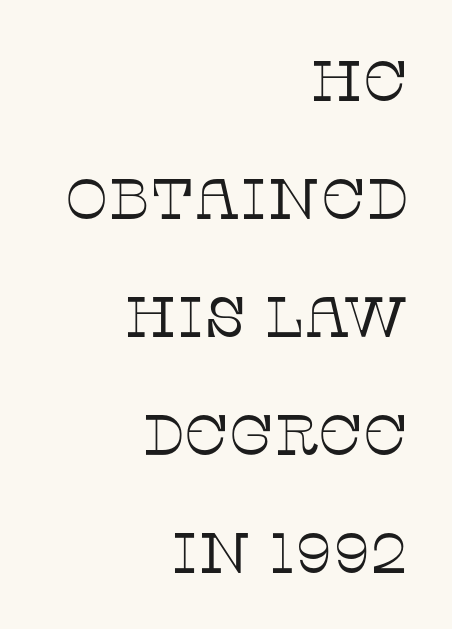
These glyphs show unthickened strokes, regular width or finer. Observe the ordinary spacing: letters are neighbours, not strangers. The rendering anchors every line to the right-hand side. This sample uses an upright cut, with every glyph sitting square on the baseline. The zone under the glyphs is completely vacant. Note: serifs present on the glyphs.
